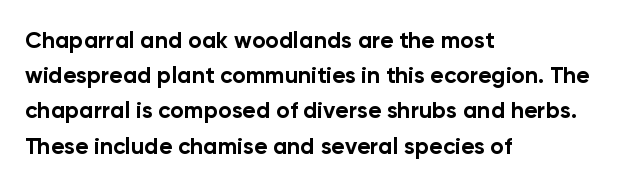
{"italic": "no", "bold": "yes", "underline": "no", "align": "left", "line_spacing": "normal", "line_spacing_ratio": 1.53, "letter_spacing": "normal", "letter_spacing_em": 0.0, "glyph_px": 23}
